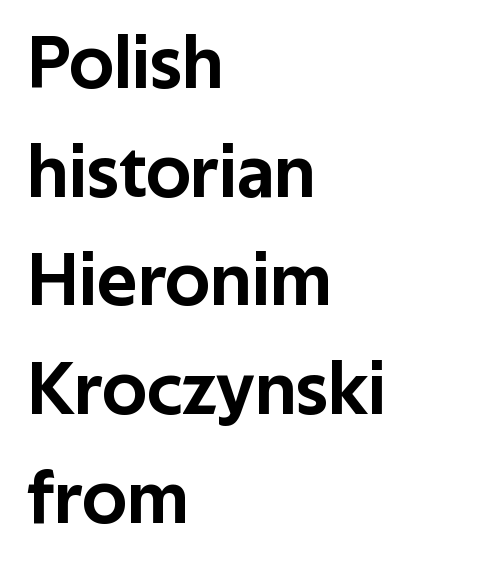
{"serif": "no", "italic": "no", "width": "normal", "stroke_contrast": "low", "x_height": "medium", "monospaced": "no", "underline": "no", "align": "left", "line_spacing": "normal", "line_spacing_ratio": 1.43, "letter_spacing": "normal", "letter_spacing_em": 0.0, "glyph_px": 76}
